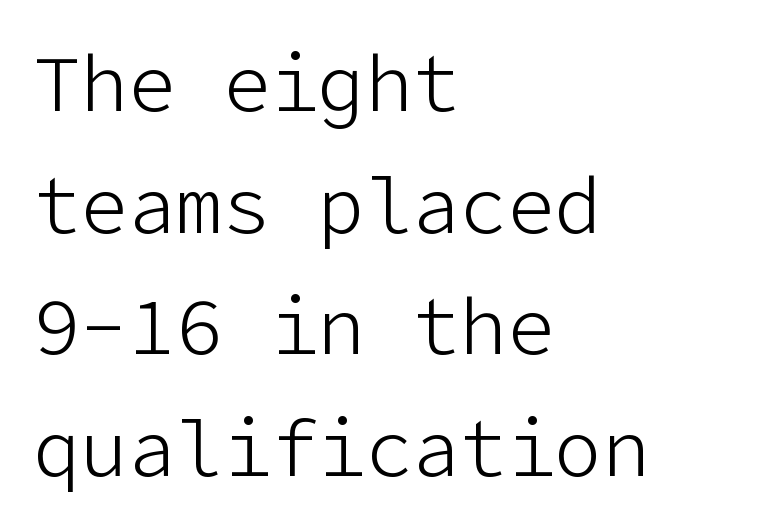
Q: Is the text bold? A: No.
Q: Is the text italic (slanted)? A: No, it is upright.
Q: Is the typeface a serif or a sans-serif typeface? A: Sans-serif.
Q: Is the text underlined? A: No.
Q: How is the paragraph aligned? A: Left-aligned.
Q: Is the spacing between letters normal or unusually wide? A: Normal.
Q: Is the spacing between lines tight, normal or loose? A: Normal.
Q: Width (condensed, normal, or wide)? A: Normal.
Q: Stroke contrast? A: Low.
Q: x-height? A: Medium.
